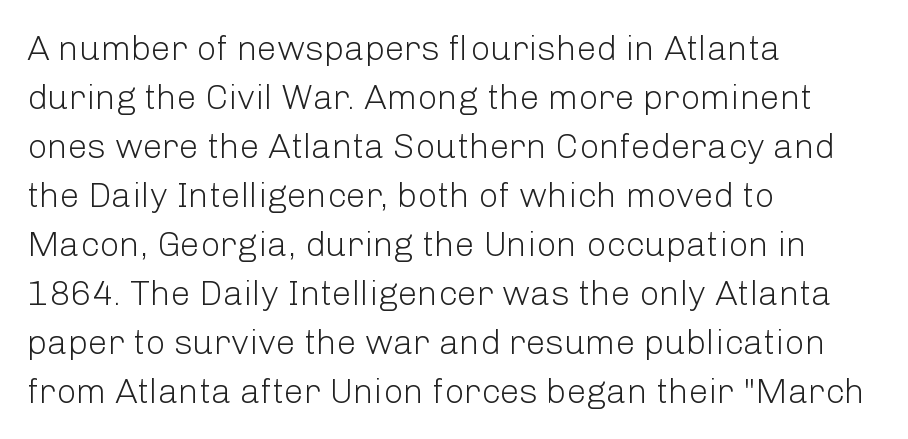
Q: Is the text bold? A: No.
Q: Is the text italic (slanted)? A: No, it is upright.
Q: Is the typeface a serif or a sans-serif typeface? A: Sans-serif.
Q: Is the text underlined? A: No.
Q: How is the paragraph aligned? A: Left-aligned.
Q: Is the spacing between letters normal or unusually wide? A: Normal.
Q: Is the spacing between lines tight, normal or loose? A: Normal.
Q: Width (condensed, normal, or wide)? A: Normal.
Q: Stroke contrast? A: Low.
Q: x-height? A: Medium.
Q: Monospaced? A: No.
